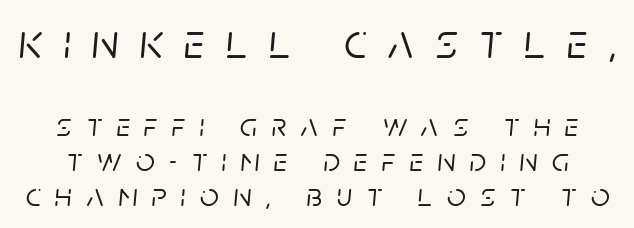
The image shows 49 px text type, italic (leaning right); set tight line spacing (1.06x), unusually wide letter spacing (+0.44 em), not underlined; the first (top) block is 1.48x larger; low stroke contrast and a large x-height.
